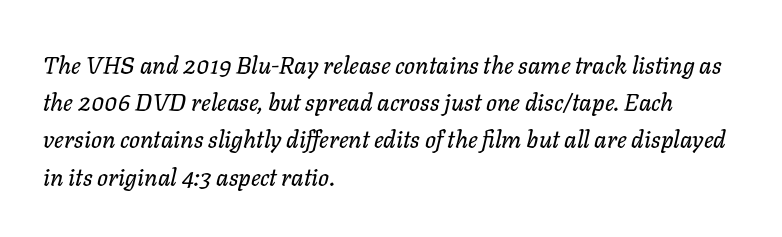
Q: Is the text italic (slanted)? A: Yes, it leans right by about 11 degrees.
Q: Is the text underlined? A: No.
Q: How is the paragraph aligned? A: Left-aligned.
Q: Is the spacing between letters normal or unusually wide? A: Normal.
Q: Is the spacing between lines tight, normal or loose? A: Normal.
